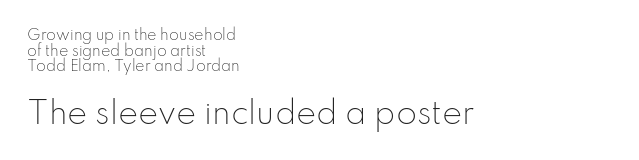
How would I describe the line gaps? Narrow and economical. The passage shown has conventional tracking throughout. The text block is weighted toward the left margin, trailing off unevenly rightward. The lettering holds an erect, upright posture throughout. Heft: none added — not bold.
